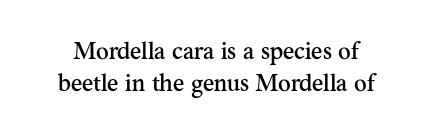
Q: Is the text italic (slanted)? A: No, it is upright.
Q: Is the text underlined? A: No.
Q: Is the spacing between letters normal or unusually wide? A: Normal.
Q: Is the spacing between lines tight, normal or loose? A: Normal.
